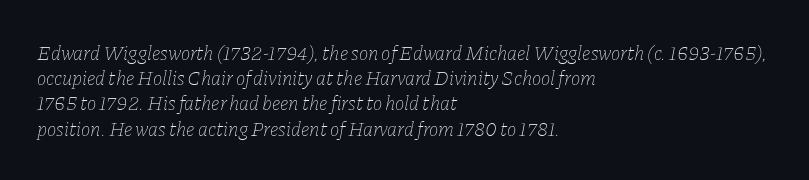
{"italic": "yes", "lean": "right", "slant_degrees": 11, "bold": "no", "underline": "no", "align": "left", "line_spacing": "normal", "line_spacing_ratio": 1.26, "letter_spacing": "normal", "letter_spacing_em": 0.0, "glyph_px": 20}
